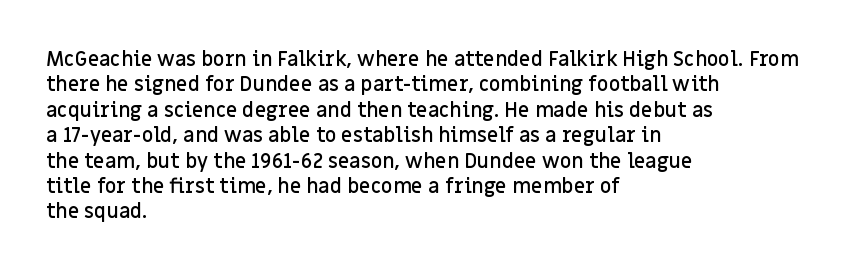
The image shows 20 px text type, upright; set left-aligned, normal line spacing (1.27x), normal letter spacing, not underlined.
